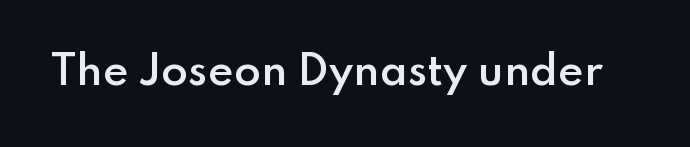
{"serif": "no", "italic": "no", "bold": "semi", "weight": "semibold", "width": "normal", "stroke_contrast": "low", "x_height": "small", "monospaced": "no", "underline": "no", "letter_spacing": "normal", "letter_spacing_em": 0.0, "glyph_px": 39}
